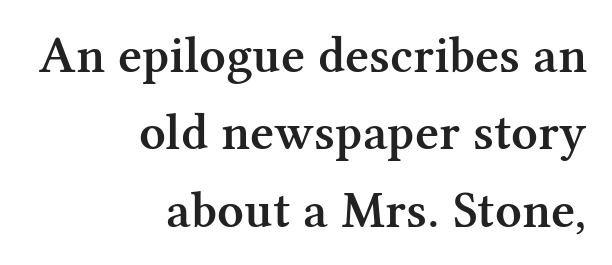
{"serif": "yes", "italic": "no", "bold": "semi", "weight": "semibold", "width": "normal", "stroke_contrast": "medium", "x_height": "medium", "monospaced": "no", "underline": "no", "align": "right", "line_spacing": "normal", "line_spacing_ratio": 1.49, "letter_spacing": "normal", "letter_spacing_em": 0.0, "glyph_px": 52}
